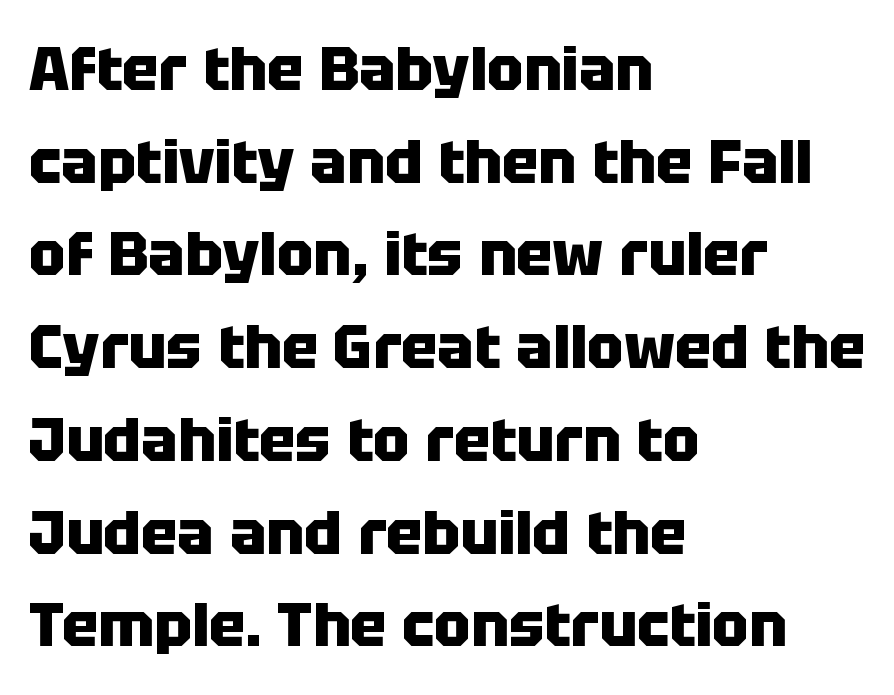
The image shows 61 px heavy sans-serif type, upright; set left-aligned, normal line spacing (1.52x), normal letter spacing, not underlined; low stroke contrast and a large x-height.
